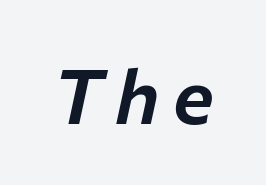
{"italic": "yes", "lean": "right", "slant_degrees": 12, "width": "normal", "stroke_contrast": "low", "x_height": "medium", "monospaced": "no", "underline": "no", "glyph_px": 77}
